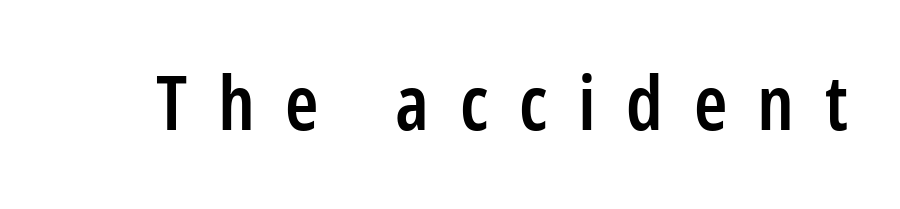
This is moderately heavy type, rendered in semibold. A typesetter would call this proportional, since set widths differ per character. How are the letters spaced? Widely, with obvious added tracking. The font family rendered here belongs to the sans-serif group.
